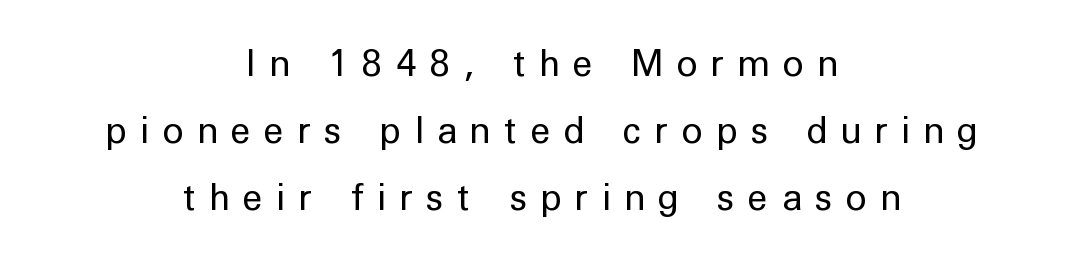
Do the letters lean? They stand straight. A sans-serif font was chosen for this passage. Note the varied advance widths — an 'i' is clearly narrower than an 'm'. Every row of glyphs is offset so its center matches the block's center. Letters rest on an invisible, unmarked baseline.
